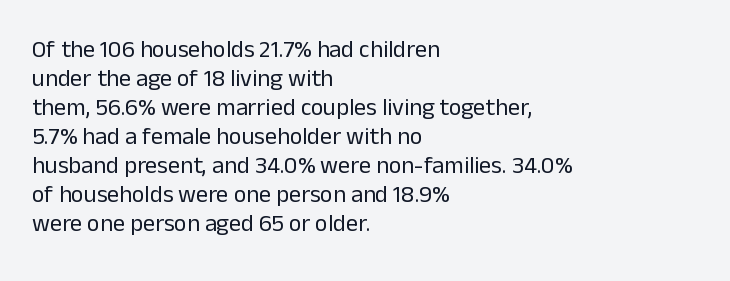
The strokes carry an ordinary text weight at most. Default kerning and tracking; the words read as compact shapes. The gap between lines stays unmarked. Does the lettering tilt? It doesn't — this is upright.
